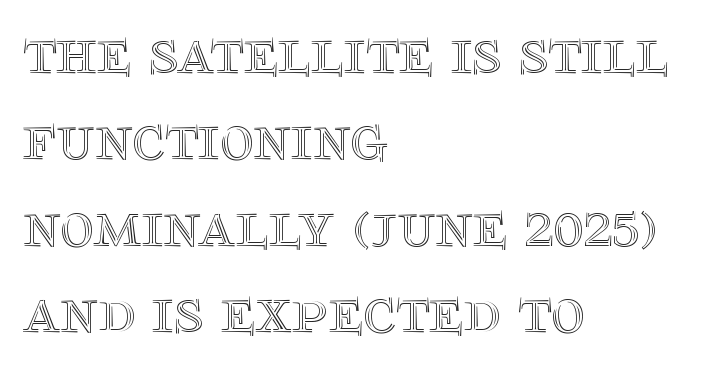
Q: Is the text italic (slanted)? A: No, it is upright.
Q: Is the text underlined? A: No.
Q: How is the paragraph aligned? A: Left-aligned.
Q: Is the spacing between letters normal or unusually wide? A: Normal.
Q: Is the spacing between lines tight, normal or loose? A: Normal.
Q: Width (condensed, normal, or wide)? A: Normal.
Q: x-height? A: Large.
Q: Monospaced? A: No.
